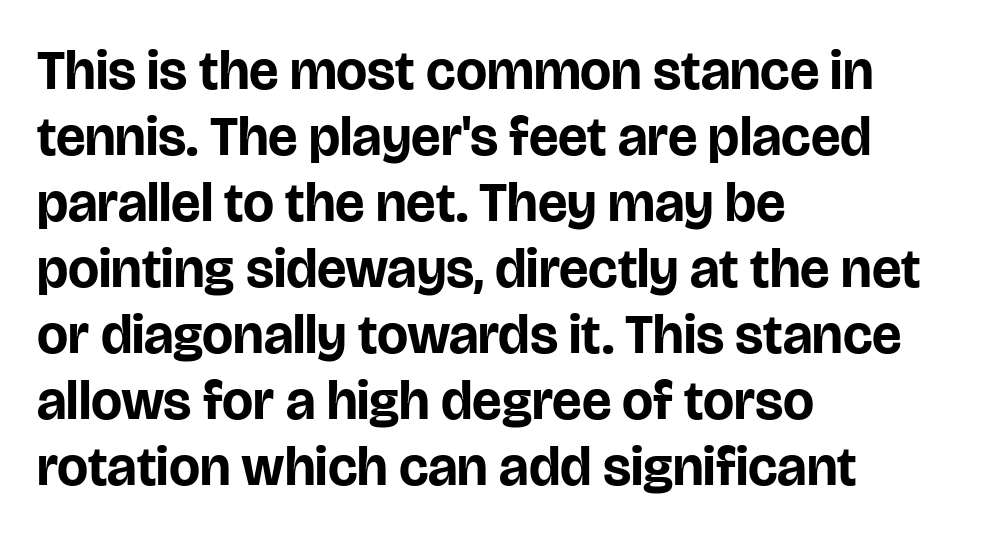
Q: Is the text bold? A: Yes.
Q: Is the text italic (slanted)? A: No, it is upright.
Q: Is the typeface a serif or a sans-serif typeface? A: Sans-serif.
Q: Is the text underlined? A: No.
Q: How is the paragraph aligned? A: Left-aligned.
Q: Is the spacing between letters normal or unusually wide? A: Normal.
Q: Width (condensed, normal, or wide)? A: Normal.
Q: Stroke contrast? A: Low.
Q: x-height? A: Large.
Q: Monospaced? A: No.
